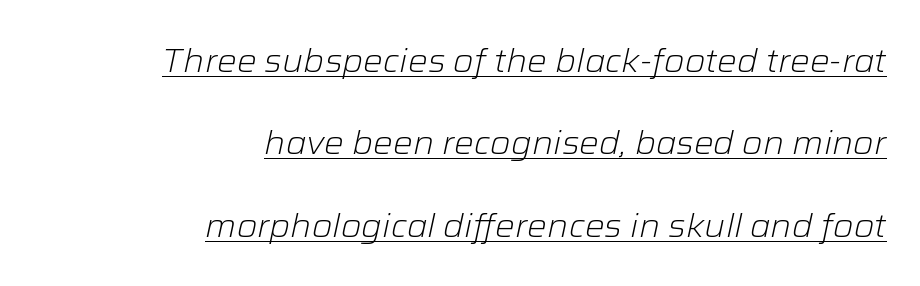
Q: Is the text bold? A: No.
Q: Is the text italic (slanted)? A: Yes, it leans right by about 12 degrees.
Q: Is the text underlined? A: Yes.
Q: How is the paragraph aligned? A: Right-aligned.
Q: Is the spacing between letters normal or unusually wide? A: Normal.
Q: Is the spacing between lines tight, normal or loose? A: Loose.
Q: Width (condensed, normal, or wide)? A: Normal.
Q: Stroke contrast? A: Low.
Q: x-height? A: Medium.
Q: Monospaced? A: No.
